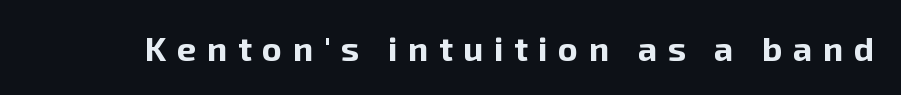
These lines are rendered in a variable-pitch font. The space beneath each line is pristine and unruled. The rendering uses a bold face; every stroke is thick and dark. Upright lettering throughout. I'd call this a sans setting — the letters go barefoot.
